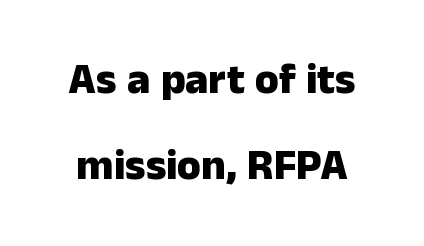
Q: Is the text bold? A: Yes.
Q: Is the text italic (slanted)? A: No, it is upright.
Q: Is the typeface a serif or a sans-serif typeface? A: Sans-serif.
Q: Is the text underlined? A: No.
Q: Is the spacing between letters normal or unusually wide? A: Normal.
Q: Is the spacing between lines tight, normal or loose? A: Loose.
Q: Width (condensed, normal, or wide)? A: Normal.
Q: Stroke contrast? A: Low.
Q: x-height? A: Medium.
Q: Monospaced? A: No.
